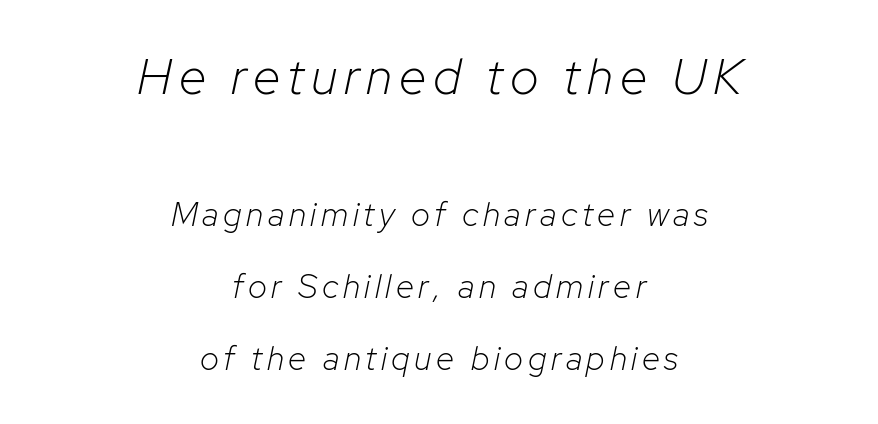
Every character sits at an angle, as italics do. The rendering shrinks the type as you move from the upper chunk to the lower. Vertically, the passage feels expansive, rows floating well apart. The compositor balanced each line on the midline. Stroke thickness stays within the range of a standard reading face or lighter.
